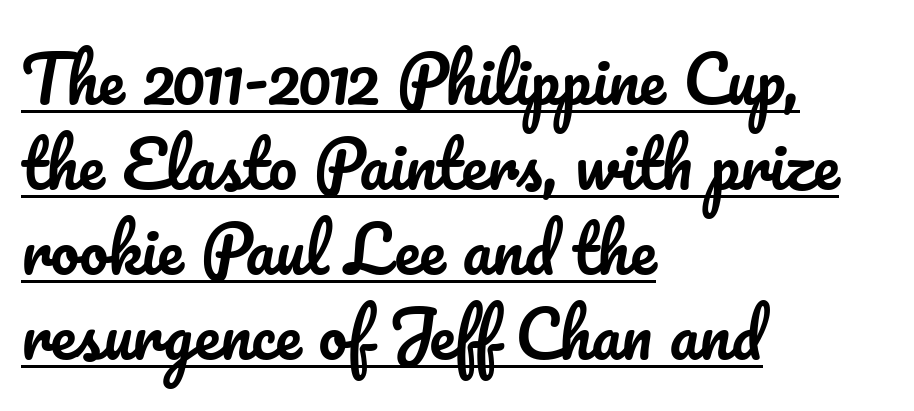
The typesetter chose a ragged-right arrangement here. Vertically, the passage feels balanced, rows spaced as you'd expect. The rendering keeps characters at their native spacing. A typographer would call this underscored text.
